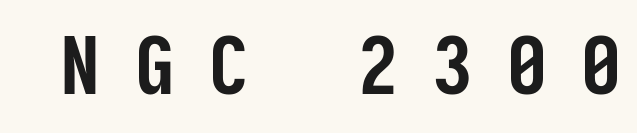
{"serif": "no", "italic": "no", "bold": "yes", "weight": "semibold", "width": "condensed", "stroke_contrast": "low", "x_height": "medium", "underline": "no", "letter_spacing": "wide", "letter_spacing_em": 0.43, "glyph_px": 80}
